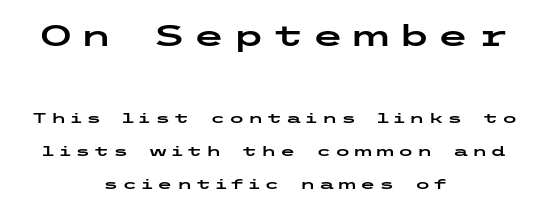
The image shows 29 px wide sans-serif type, upright; set centered, loose line spacing (2.35x), unusually wide letter spacing (+0.27 em), not underlined; the first (top) block is 2.07x larger; low stroke contrast and a medium x-height.
